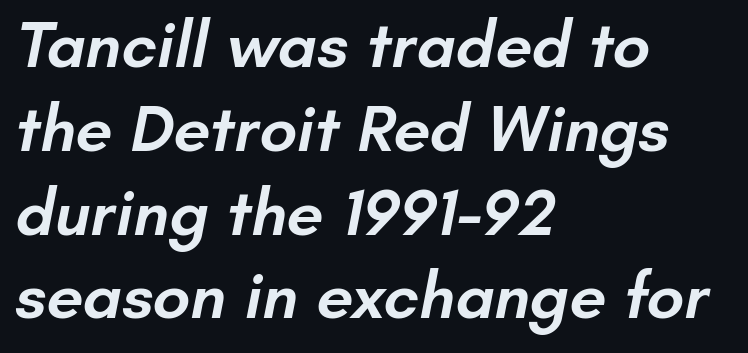
Q: Is the text bold? A: Semi-bold.
Q: Is the typeface a serif or a sans-serif typeface? A: Sans-serif.
Q: Is the text underlined? A: No.
Q: How is the paragraph aligned? A: Left-aligned.
Q: Is the spacing between letters normal or unusually wide? A: Normal.
Q: Is the spacing between lines tight, normal or loose? A: Normal.
Q: Width (condensed, normal, or wide)? A: Normal.
Q: Stroke contrast? A: Low.
Q: x-height? A: Small.
Q: Monospaced? A: No.
